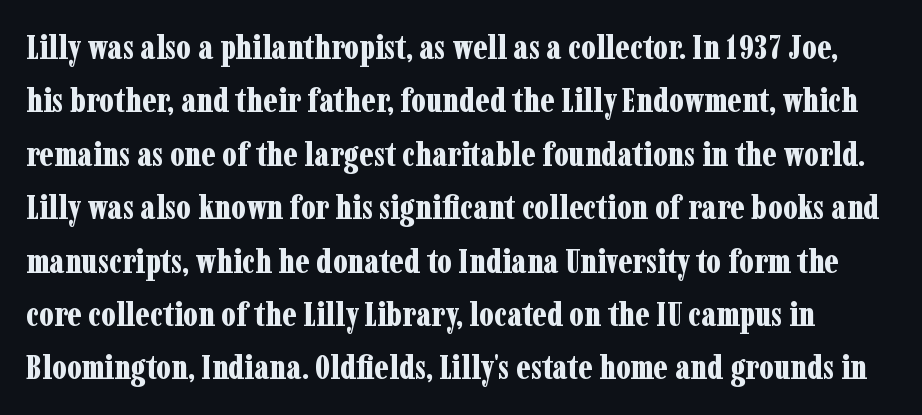
The image shows 34 px bold, condensed serif type, upright; set normal line spacing (1.57x), normal letter spacing, not underlined; low stroke contrast and a medium x-height.
